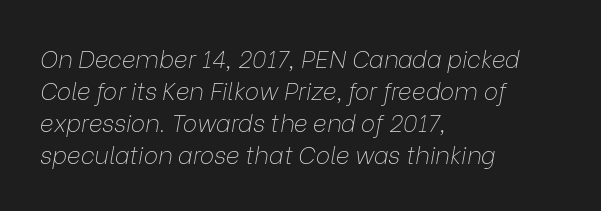
Q: Is the text bold? A: No.
Q: Is the text italic (slanted)? A: Yes, it leans right by about 9 degrees.
Q: Is the text underlined? A: No.
Q: How is the paragraph aligned? A: Left-aligned.
Q: Is the spacing between letters normal or unusually wide? A: Normal.
Q: Is the spacing between lines tight, normal or loose? A: Normal.
